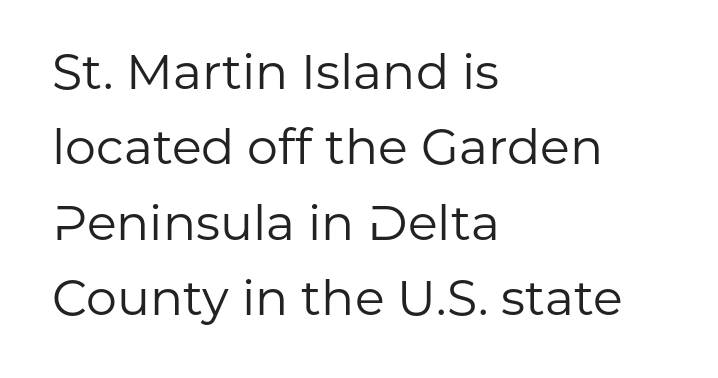
Weight class: somewhere from thin through regular. Each word holds together tightly as a unit, with standard inter-letter gaps. Note the varied advance widths — an 'i' is clearly narrower than an 'm'. Nobody drew a line under any word here. The space between consecutive lines is moderate. Left-aligned paragraph, ragged on the right.
